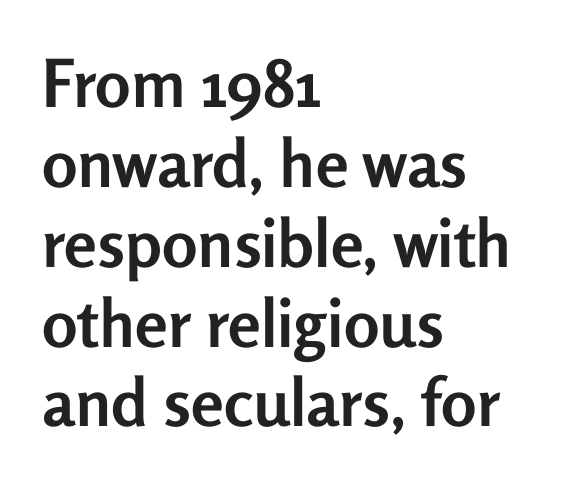
The image shows 66 px semibold sans-serif type, upright; set left-aligned, line spacing 1.21x, normal letter spacing, not underlined; low stroke contrast and a medium x-height.
